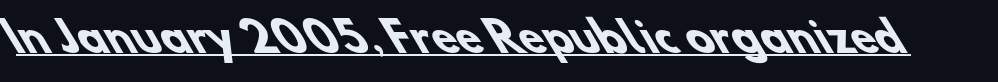
Each word holds together tightly as a unit, with standard inter-letter gaps. Nope, no serifs anywhere on these letters. Do the characters align in a grid? No, the font is proportional. Bold? Absolutely — the strokes are thick and heavy. Underlining? Definitely there.
